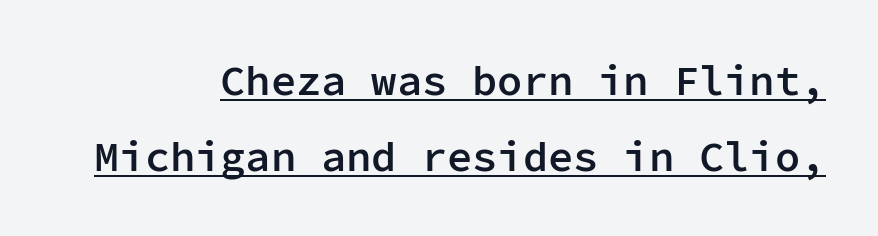
The image shows 42 px semibold sans-serif type, upright, monospaced; set right-aligned, line spacing 1.8x, normal letter spacing, underlined; low stroke contrast and a medium x-height.
